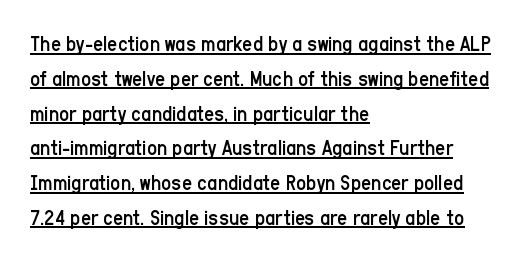
{"italic": "no", "bold": "no", "underline": "yes", "align": "left", "line_spacing": "normal", "line_spacing_ratio": 1.58, "letter_spacing": "normal", "letter_spacing_em": 0.0, "glyph_px": 22}
